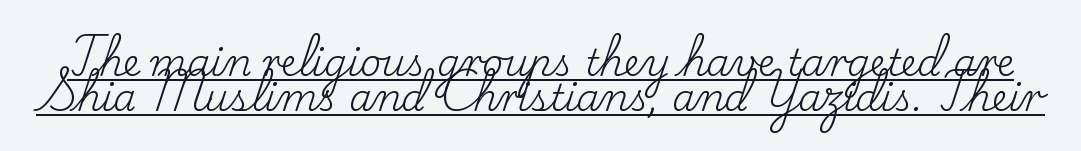
This reads as an unemphasized weight, regular at the heaviest. Leading: reduced. Students, observe the line beneath the letters — that is underlining. Short note: letters normally spaced.
